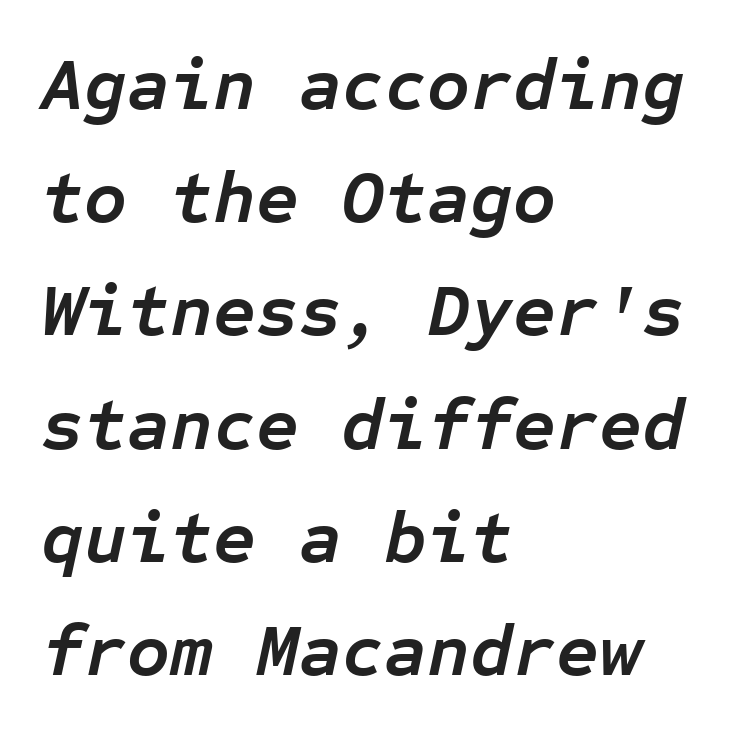
What stands out about the letter spacing? Nothing — it is the standard amount. The font's italic variant was chosen for this text. The line-height multiplier appears to be the usual default. Horizontally, the lines are justified to the leading edge only.
